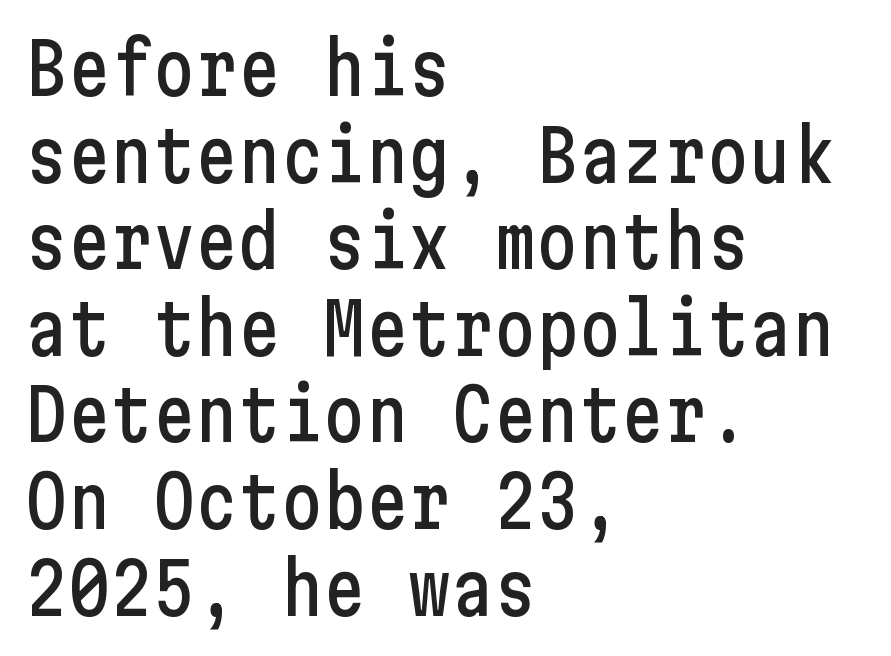
{"serif": "no", "italic": "no", "width": "condensed", "stroke_contrast": "low", "x_height": "medium", "underline": "no", "align": "left", "line_spacing_ratio": 1.22, "letter_spacing": "normal", "letter_spacing_em": 0.0, "glyph_px": 71}
